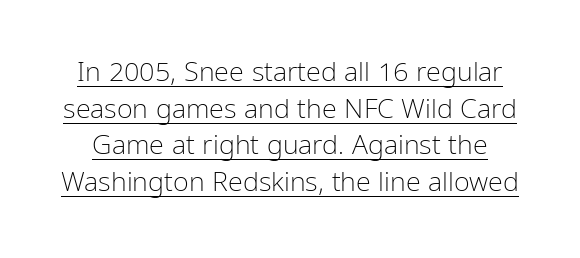
Words appear dense and cohesive because spacing is normal. The block of text has a typical density, with ordinary space between rows. The lettering stays uniformly vertical, giving the passage a roman look. The words here are underlined.
